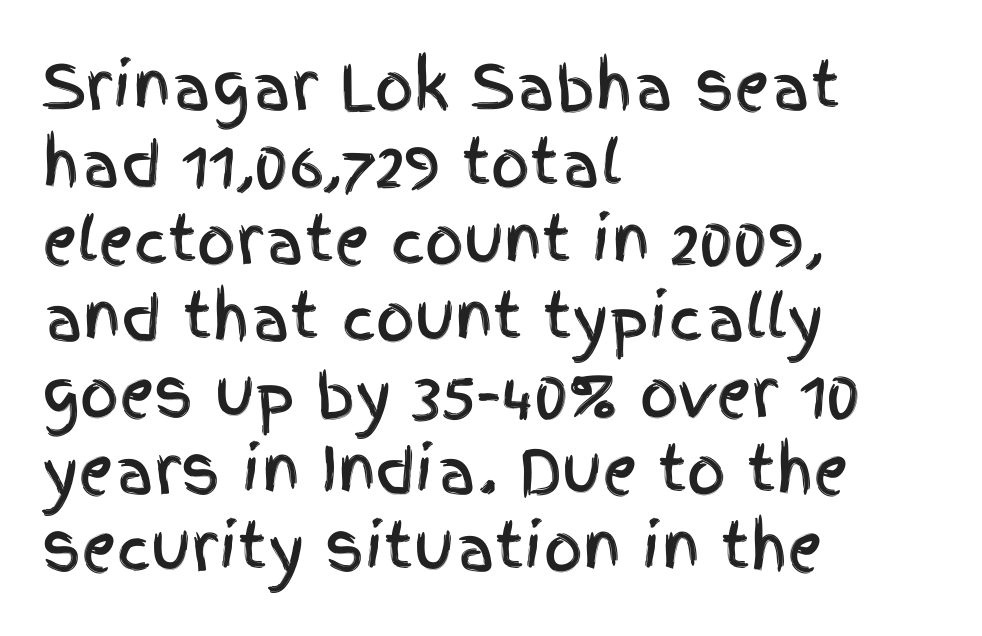
{"serif": "no", "italic": "no", "width": "condensed", "x_height": "large", "monospaced": "no", "underline": "no", "align": "left", "line_spacing": "normal", "line_spacing_ratio": 1.26, "letter_spacing": "normal", "letter_spacing_em": 0.0, "glyph_px": 61}
